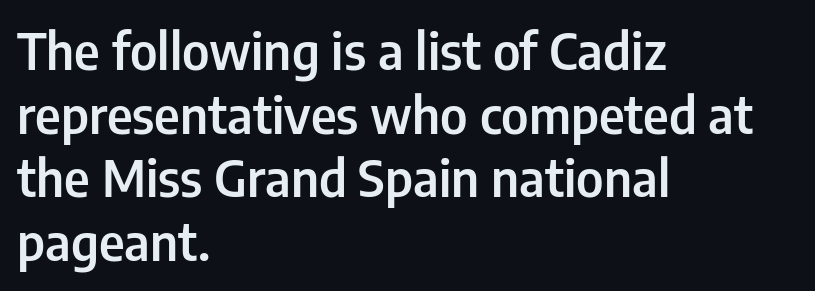
The image shows 51 px semibold, condensed sans-serif type, upright; set left-aligned, normal line spacing (1.25x), normal letter spacing, not underlined; low stroke contrast and a medium x-height.
